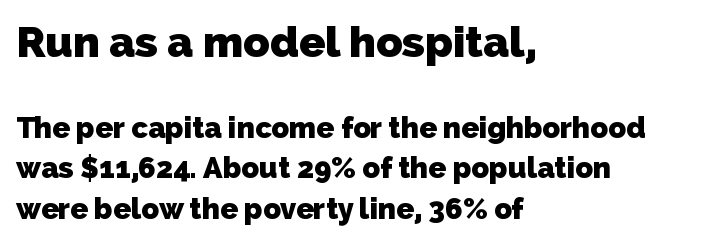
{"serif": "no", "bold": "yes", "weight": "heavy", "width": "normal", "stroke_contrast": "low", "x_height": "medium", "monospaced": "no", "underline": "no", "align": "left", "line_spacing": "normal", "line_spacing_ratio": 1.39, "letter_spacing": "normal", "letter_spacing_em": 0.0, "larger_block": "first", "size_ratio": 1.48, "glyph_px": 43}
